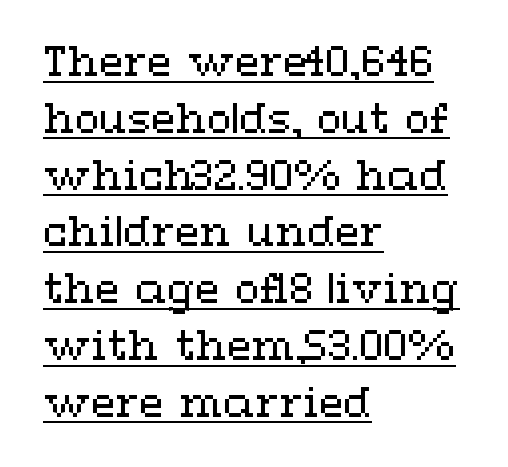
{"italic": "no", "bold": "no", "weight": "regular", "width": "wide", "stroke_contrast": "medium", "x_height": "medium", "monospaced": "no", "underline": "yes", "align": "left", "line_spacing": "normal", "line_spacing_ratio": 1.42, "letter_spacing": "normal", "letter_spacing_em": 0.0, "glyph_px": 40}
